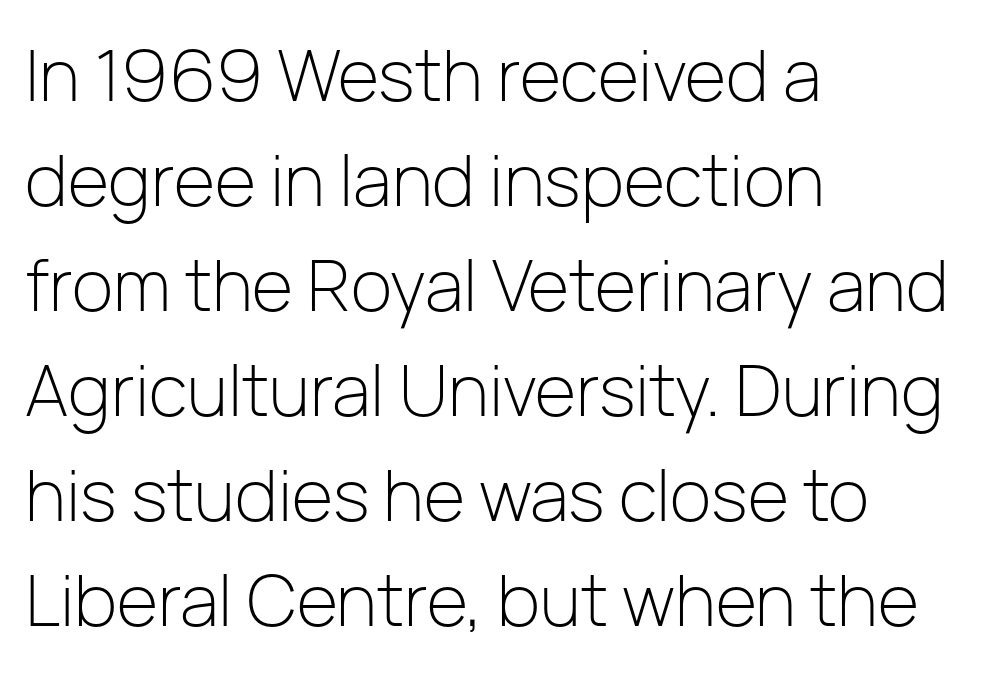
The image shows 71 px light sans-serif type, upright; set left-aligned, normal line spacing (1.48x), normal letter spacing, not underlined; low stroke contrast and a medium x-height.
